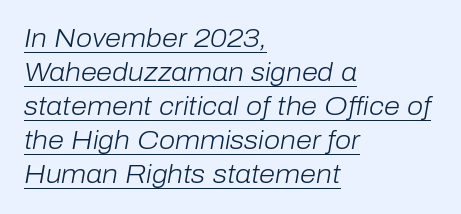
The image shows 26 px text type, italic (leaning right); set left-aligned, normal line spacing (1.31x), normal letter spacing, underlined.
